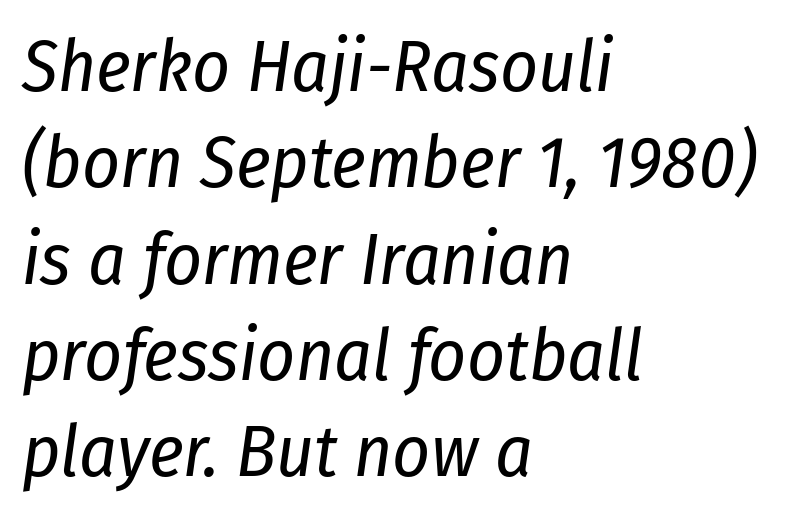
{"italic": "yes", "lean": "right", "slant_degrees": 8, "bold": "no", "weight": "regular", "width": "condensed", "stroke_contrast": "low", "x_height": "medium", "monospaced": "no", "underline": "no", "align": "left", "line_spacing": "normal", "line_spacing_ratio": 1.32, "letter_spacing": "normal", "letter_spacing_em": 0.0, "glyph_px": 73}
